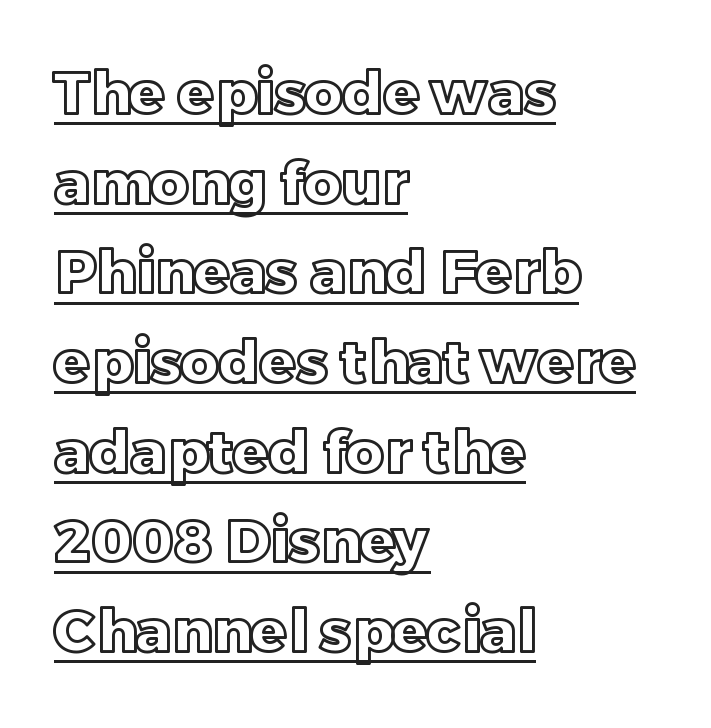
The rendered words wear a rule along their underside. The type is set solid horizontally, with unmodified tracking. Characters remain perfectly vertical along every line. Looks like regular typesetting: each glyph gets only the width it needs. Notice how the passage keeps a crisp vertical edge on the left only.
